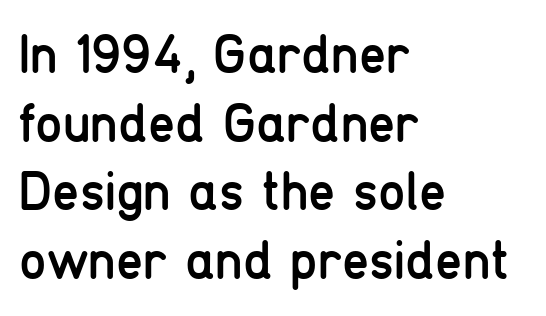
Q: Is the text bold? A: No.
Q: Is the text italic (slanted)? A: No, it is upright.
Q: Is the typeface a serif or a sans-serif typeface? A: Sans-serif.
Q: Is the text underlined? A: No.
Q: How is the paragraph aligned? A: Left-aligned.
Q: Is the spacing between letters normal or unusually wide? A: Normal.
Q: Is the spacing between lines tight, normal or loose? A: Normal.
Q: Width (condensed, normal, or wide)? A: Condensed.
Q: Stroke contrast? A: Low.
Q: x-height? A: Medium.
Q: Monospaced? A: No.
